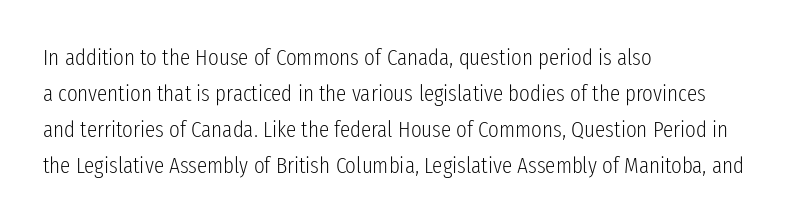
The image shows 23 px text type, upright; set left-aligned, normal line spacing (1.56x), normal letter spacing, not underlined.
